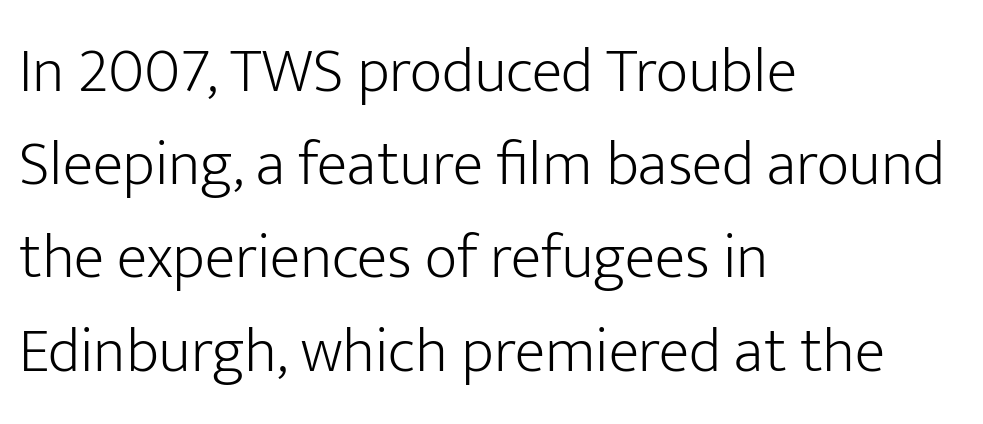
Q: Is the text bold? A: No.
Q: Is the text italic (slanted)? A: No, it is upright.
Q: Is the typeface a serif or a sans-serif typeface? A: Sans-serif.
Q: Is the text underlined? A: No.
Q: How is the paragraph aligned? A: Left-aligned.
Q: Is the spacing between letters normal or unusually wide? A: Normal.
Q: Is the spacing between lines tight, normal or loose? A: Normal.
Q: Width (condensed, normal, or wide)? A: Normal.
Q: Stroke contrast? A: Low.
Q: x-height? A: Medium.
Q: Monospaced? A: No.
